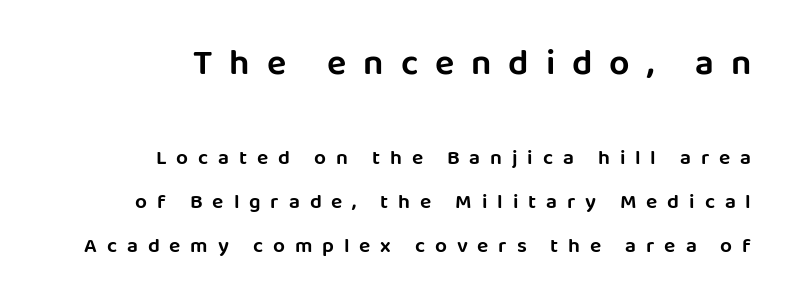
This sample has the flowing, uneven cadence of proportional lettering. When letters stand straight like this, we call the style roman or upright. Underline: absent. The compositor pushed each line to the right boundary. Students, note that the glyphs here are deliberately spaced far apart.
